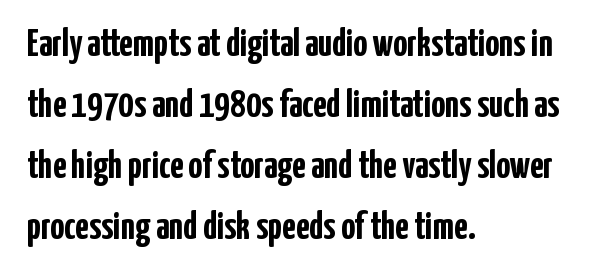
{"serif": "no", "italic": "no", "bold": "yes", "weight": "semibold", "width": "condensed", "stroke_contrast": "low", "x_height": "medium", "monospaced": "no", "underline": "no", "align": "left", "line_spacing": "normal", "line_spacing_ratio": 1.56, "letter_spacing": "normal", "letter_spacing_em": 0.0, "glyph_px": 39}
